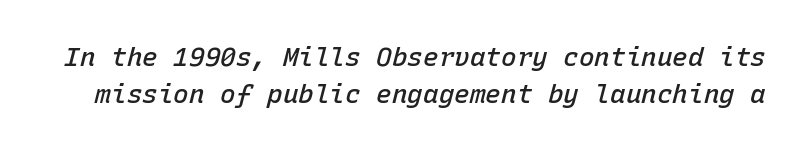
The image shows 26 px text type, italic (leaning right); set normal line spacing (1.42x), normal letter spacing, not underlined.
